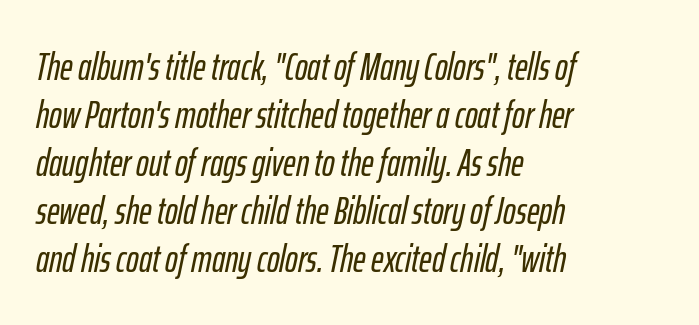
The image shows 38 px condensed type, italic (leaning right); set left-aligned, normal line spacing (1.26x), normal letter spacing, not underlined; low stroke contrast and a medium x-height.
